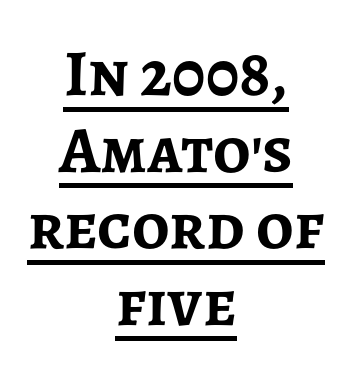
Q: Is the text bold? A: Yes.
Q: Is the text italic (slanted)? A: No, it is upright.
Q: Is the typeface a serif or a sans-serif typeface? A: Sans-serif.
Q: Is the text underlined? A: Yes.
Q: How is the paragraph aligned? A: Centered.
Q: Is the spacing between letters normal or unusually wide? A: Normal.
Q: Width (condensed, normal, or wide)? A: Normal.
Q: Stroke contrast? A: Low.
Q: x-height? A: Medium.
Q: Monospaced? A: No.
